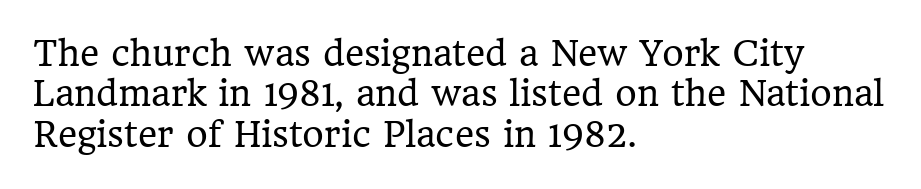
Q: Is the text bold? A: No.
Q: Is the text italic (slanted)? A: No, it is upright.
Q: Is the typeface a serif or a sans-serif typeface? A: Serif.
Q: Is the text underlined? A: No.
Q: How is the paragraph aligned? A: Left-aligned.
Q: Is the spacing between letters normal or unusually wide? A: Normal.
Q: Width (condensed, normal, or wide)? A: Normal.
Q: Stroke contrast? A: Low.
Q: x-height? A: Medium.
Q: Monospaced? A: No.
